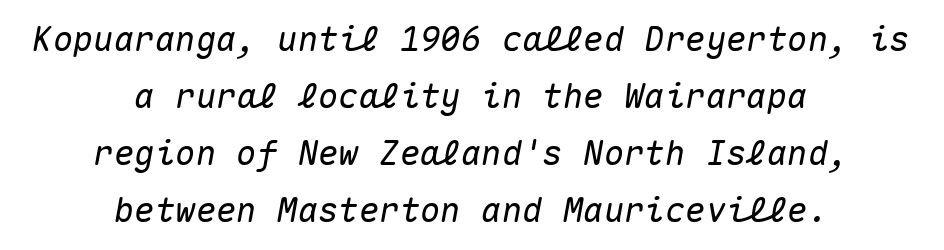
{"italic": "yes", "lean": "right", "slant_degrees": 10, "width": "normal", "stroke_contrast": "medium", "x_height": "medium", "monospaced": "yes", "underline": "no", "align": "center", "line_spacing": "normal", "line_spacing_ratio": 1.68, "letter_spacing": "normal", "letter_spacing_em": 0.0, "glyph_px": 34}
